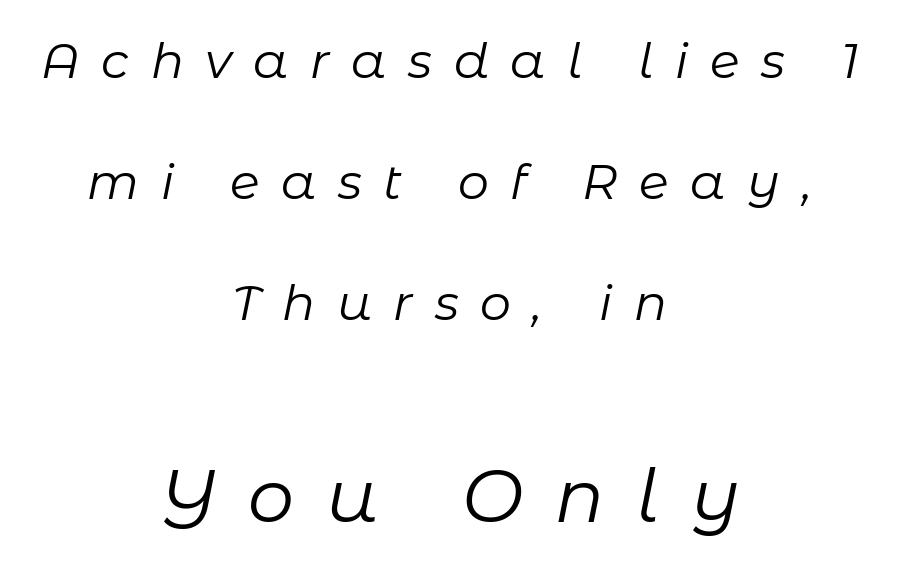
Q: Is the text bold? A: No.
Q: Is the text italic (slanted)? A: Yes, it leans right by about 11 degrees.
Q: Is the text underlined? A: No.
Q: How is the paragraph aligned? A: Centered.
Q: Is the spacing between letters normal or unusually wide? A: Unusually wide.
Q: Is the spacing between lines tight, normal or loose? A: Loose.
Q: Which block of text is set in a larger size, the first (top) or the second (bottom)? A: The second (bottom) one.
Q: Width (condensed, normal, or wide)? A: Normal.
Q: Stroke contrast? A: Low.
Q: x-height? A: Medium.
Q: Monospaced? A: No.
